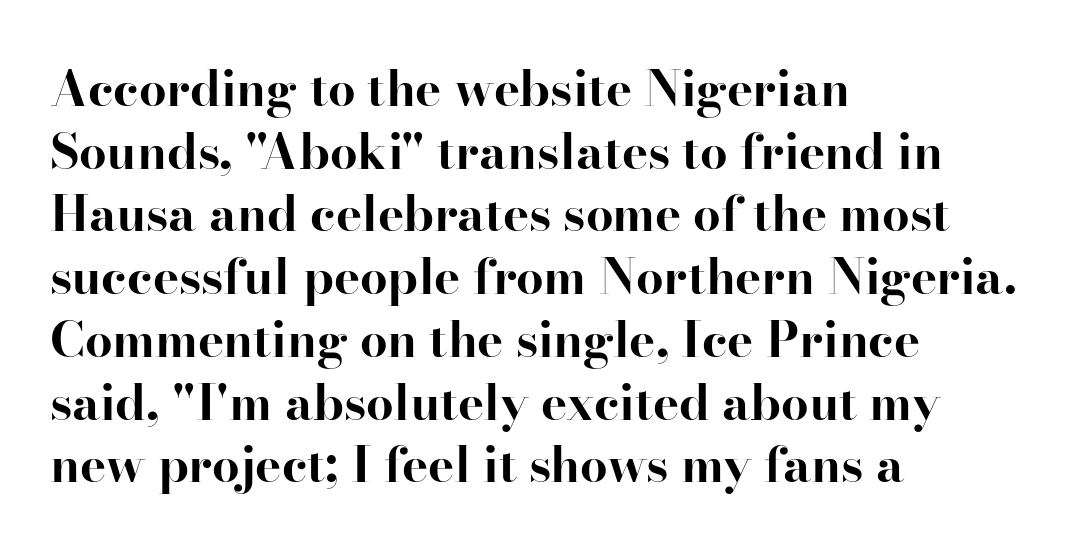
The image shows 49 px bold serif type, upright; set left-aligned, normal line spacing (1.28x), normal letter spacing, not underlined; high stroke contrast and a small x-height.
